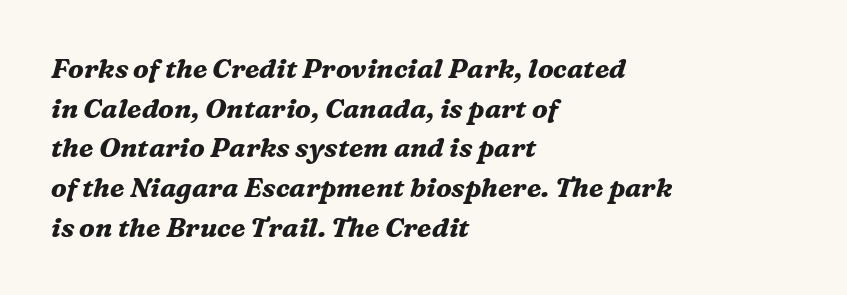
{"italic": "yes", "lean": "right", "slant_degrees": 16, "bold": "yes", "underline": "no", "align": "left", "line_spacing": "normal", "line_spacing_ratio": 1.47, "letter_spacing": "normal", "letter_spacing_em": 0.0, "glyph_px": 27}
